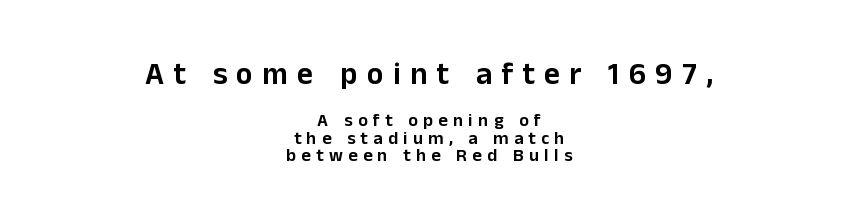
{"serif": "no", "italic": "no", "width": "normal", "stroke_contrast": "low", "x_height": "medium", "monospaced": "no", "underline": "no", "align": "center", "line_spacing": "tight", "line_spacing_ratio": 0.98, "letter_spacing": "wide", "letter_spacing_em": 0.3, "larger_block": "first", "size_ratio": 1.72, "glyph_px": 31}
